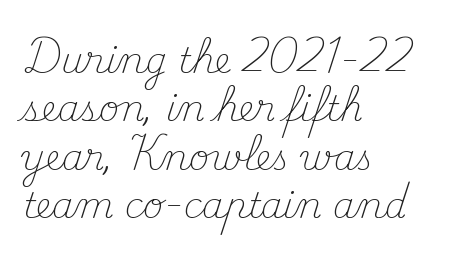
{"serif": "yes", "bold": "no", "weight": "light", "width": "normal", "stroke_contrast": "medium", "x_height": "small", "monospaced": "no", "underline": "no", "align": "left", "line_spacing": "normal", "line_spacing_ratio": 1.38, "letter_spacing": "normal", "letter_spacing_em": 0.0, "glyph_px": 35}
